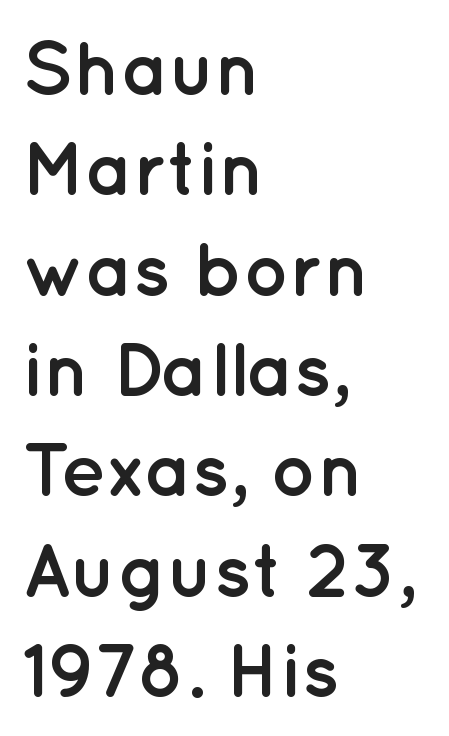
{"serif": "no", "italic": "no", "bold": "yes", "weight": "semibold", "width": "normal", "stroke_contrast": "low", "x_height": "medium", "monospaced": "no", "underline": "no", "align": "left", "line_spacing": "normal", "line_spacing_ratio": 1.32, "letter_spacing": "normal", "letter_spacing_em": 0.0, "glyph_px": 76}
